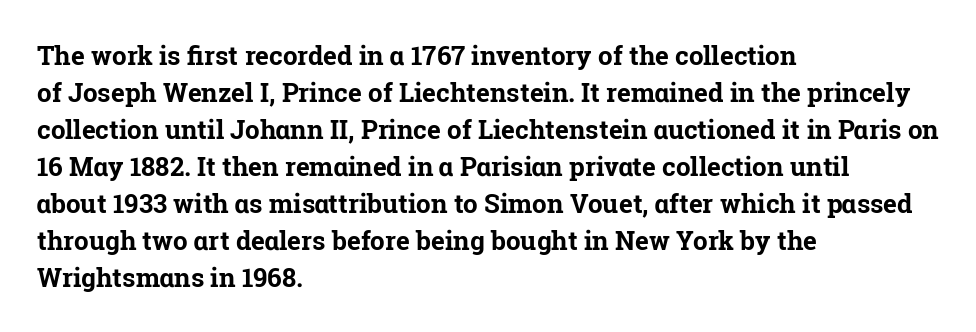
These words are printed bold, with thick strokes throughout. Between one letter and the next there's only the usual sliver of space. The letters stand straight up with perfectly vertical stems. The rendering anchors every line to the left-hand side. The leading is moderate, giving the passage an even texture.
